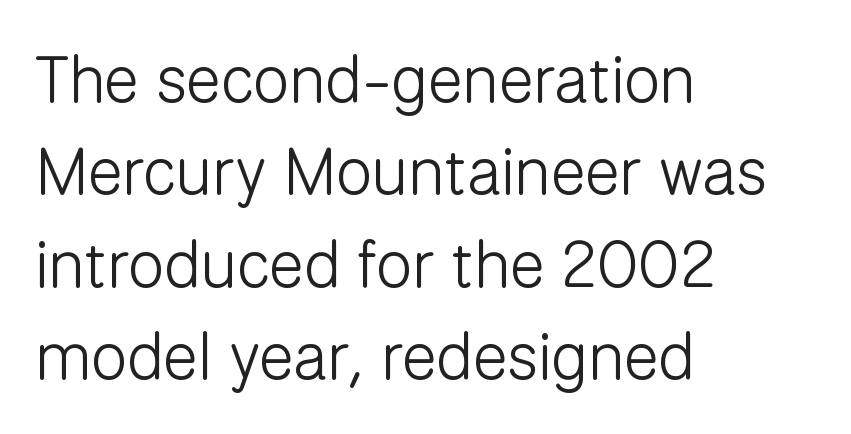
The image shows 65 px light sans-serif type, upright; set left-aligned, normal line spacing (1.42x), normal letter spacing, not underlined; low stroke contrast and a medium x-height.
